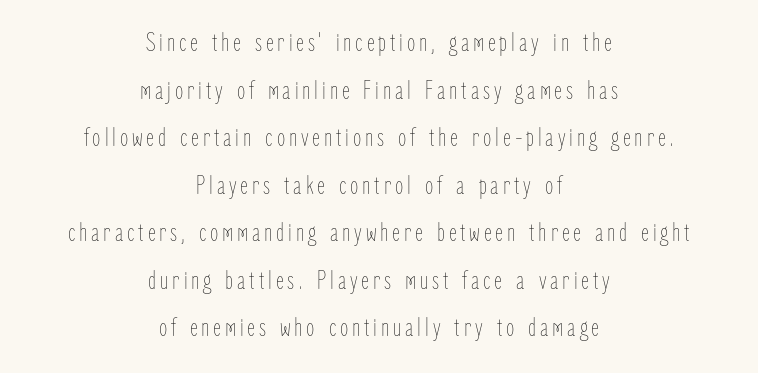
The image shows 27 px text type, upright; set centered, line spacing 1.76x, not underlined.
